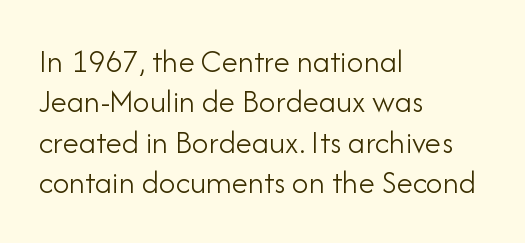
The image shows 33 px light sans-serif type, upright; set left-aligned, line spacing 1.22x, normal letter spacing, not underlined; low stroke contrast and a small x-height.
